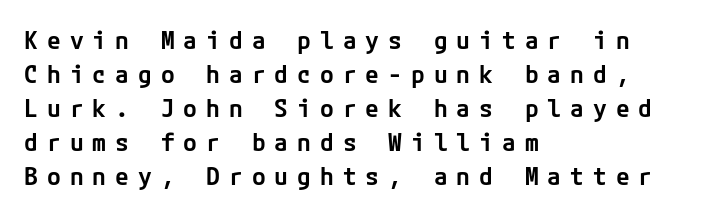
Does extra space separate the letters? Yes, quite a lot of it. The lettering holds an erect, upright posture throughout. Its strokes are somewhat broadened, the hallmark of semibold type. Short and long lines alike share a common starting point at left. Summary of vertical rhythm: regular, with standard interline spacing.
